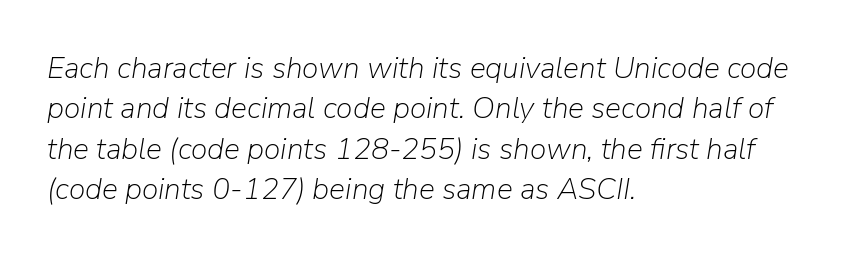
{"italic": "yes", "lean": "right", "slant_degrees": 9, "bold": "no", "weight": "light", "width": "normal", "stroke_contrast": "low", "x_height": "medium", "monospaced": "no", "underline": "no", "align": "left", "line_spacing": "normal", "line_spacing_ratio": 1.35, "letter_spacing": "normal", "letter_spacing_em": 0.0, "glyph_px": 30}
